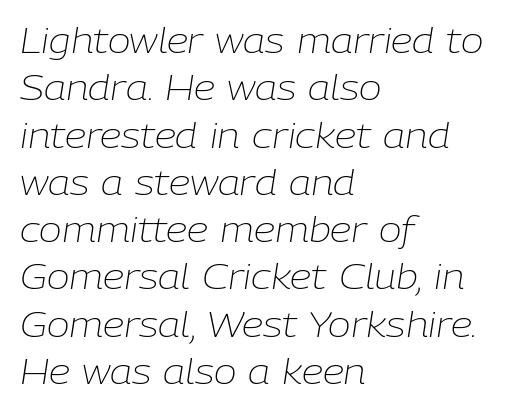
The whole block is typeset with a tilt. The passage is arranged the way most books set body copy — flush left. The face used here is rendered with its standard letterfit. This reads as an unemphasized weight, regular at the heaviest. These lines sit exactly where default settings would place them. The gap between lines stays unmarked.
